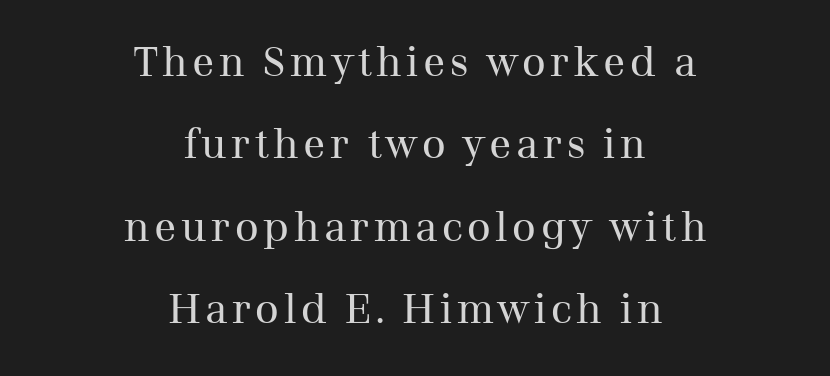
Q: Is the text bold? A: No.
Q: Is the text italic (slanted)? A: No, it is upright.
Q: Is the typeface a serif or a sans-serif typeface? A: Serif.
Q: Is the text underlined? A: No.
Q: How is the paragraph aligned? A: Centered.
Q: Is the spacing between lines tight, normal or loose? A: Loose.
Q: Width (condensed, normal, or wide)? A: Normal.
Q: Stroke contrast? A: Medium.
Q: x-height? A: Medium.
Q: Monospaced? A: No.
